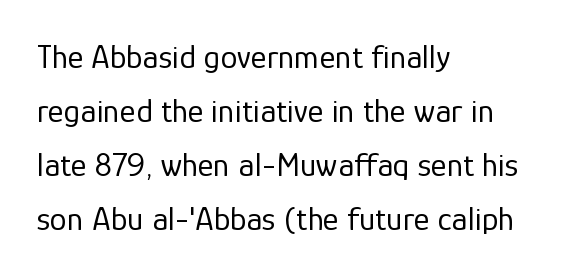
The baseline area is clear. Short and long lines alike share a common starting point at left. Italic? Not at all — the glyphs are vertical. Students, note that the glyphs here touch the page at normal intervals. The passage shown is typed in a proportional face where columns would drift. The characters are drawn with everyday or finer stroke widths.
